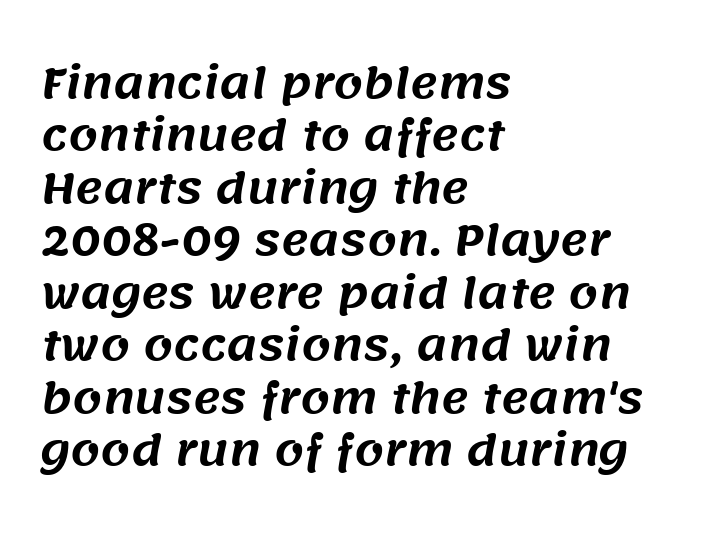
The image shows 42 px sans-serif type; set left-aligned, normal line spacing (1.25x), normal letter spacing, not underlined; medium stroke contrast and a large x-height.
